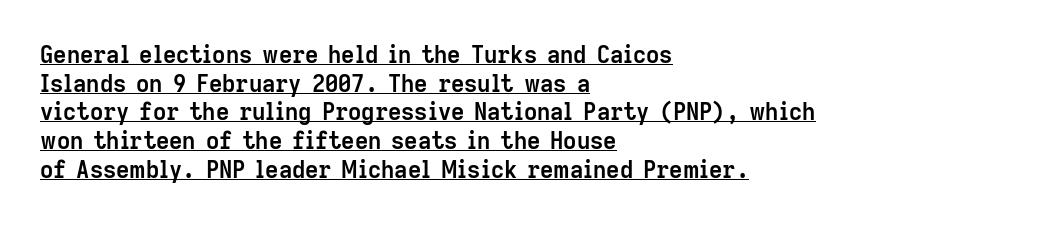
{"italic": "no", "bold": "yes", "underline": "yes", "align": "left", "line_spacing": "normal", "line_spacing_ratio": 1.25, "letter_spacing": "normal", "letter_spacing_em": 0.0, "glyph_px": 23}
